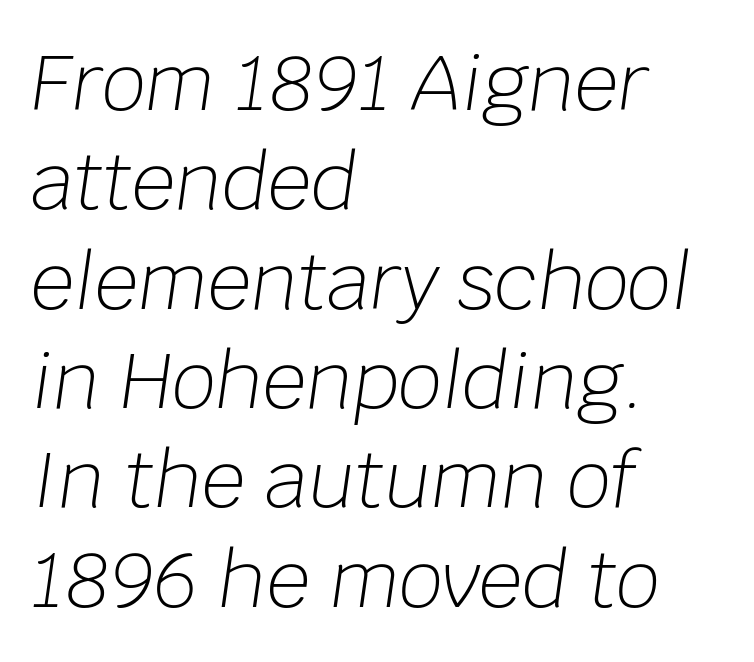
{"italic": "yes", "lean": "right", "slant_degrees": 8, "bold": "no", "weight": "light", "width": "normal", "stroke_contrast": "low", "x_height": "large", "monospaced": "no", "underline": "no", "align": "left", "line_spacing": "normal", "line_spacing_ratio": 1.29, "letter_spacing": "normal", "letter_spacing_em": 0.0, "glyph_px": 77}
